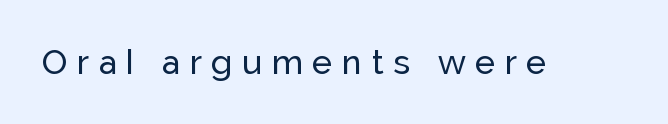
{"serif": "no", "italic": "no", "width": "normal", "stroke_contrast": "low", "x_height": "medium", "monospaced": "no", "underline": "no", "letter_spacing": "wide", "letter_spacing_em": 0.28, "glyph_px": 34}
